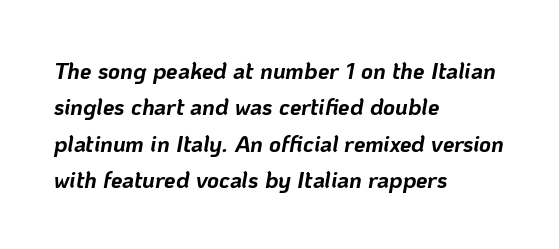
Check under the words: just untouched page. Compared with an ordinary text face, these strokes are far heavier — a full bold. Italic? Definitely — the glyphs are oblique. Each line starts at the same left margin while the right side varies.
